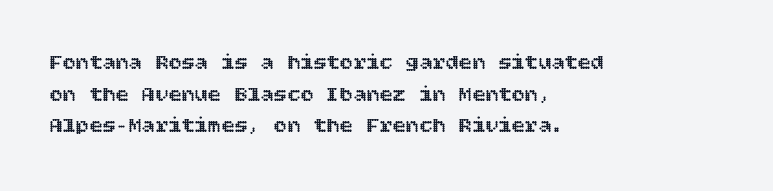
{"italic": "no", "underline": "no", "align": "left", "line_spacing": "normal", "line_spacing_ratio": 1.44, "letter_spacing": "normal", "letter_spacing_em": 0.0, "glyph_px": 22}
